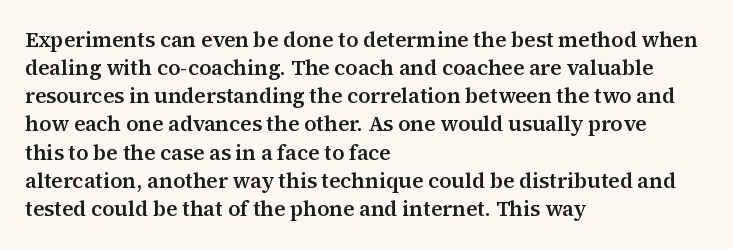
The image shows 21 px text type, upright; set left-aligned, normal line spacing (1.34x), normal letter spacing, not underlined.
